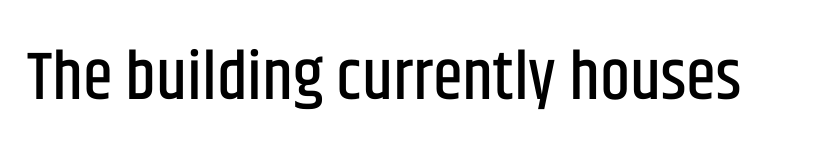
Q: Is the text italic (slanted)? A: No, it is upright.
Q: Is the typeface a serif or a sans-serif typeface? A: Sans-serif.
Q: Is the text underlined? A: No.
Q: Is the spacing between letters normal or unusually wide? A: Normal.
Q: Width (condensed, normal, or wide)? A: Condensed.
Q: Stroke contrast? A: Low.
Q: x-height? A: Large.
Q: Monospaced? A: No.
